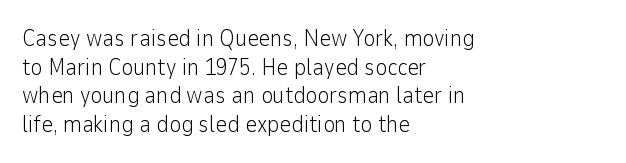
The image shows 23 px text type, upright; set left-aligned, line spacing 1.24x, normal letter spacing, not underlined.
